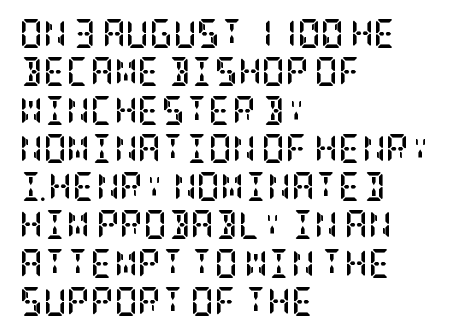
{"serif": "yes", "italic": "no", "bold": "yes", "weight": "semibold", "width": "condensed", "stroke_contrast": "low", "x_height": "large", "underline": "no", "align": "left", "line_spacing": "normal", "line_spacing_ratio": 1.32, "letter_spacing": "normal", "letter_spacing_em": 0.0, "glyph_px": 29}
